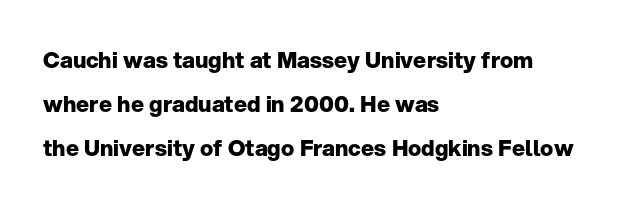
The image shows 22 px bold type, upright; set left-aligned, loose line spacing (2.01x), normal letter spacing, not underlined.
